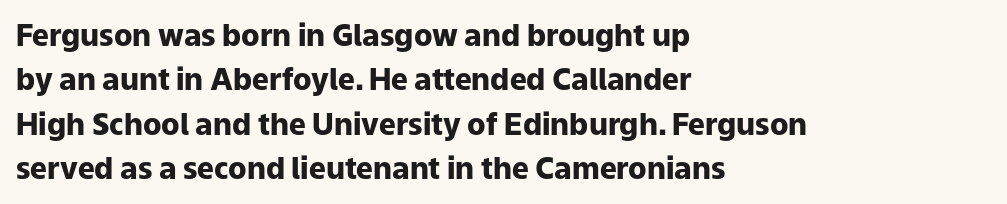
{"serif": "no", "italic": "no", "bold": "yes", "weight": "heavy", "width": "normal", "stroke_contrast": "low", "x_height": "medium", "monospaced": "no", "underline": "no", "align": "left", "line_spacing": "normal", "line_spacing_ratio": 1.48, "letter_spacing": "normal", "letter_spacing_em": 0.0, "glyph_px": 30}
